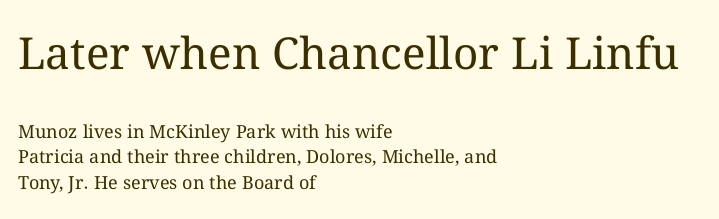
Each new line begins a customary step beneath the previous one. Vertical strokes here are truly vertical. Where is the straight margin? On the left. The face used here is proportionally spaced, like ordinary book or web type. Honestly, there is no underline to notice here at all.
